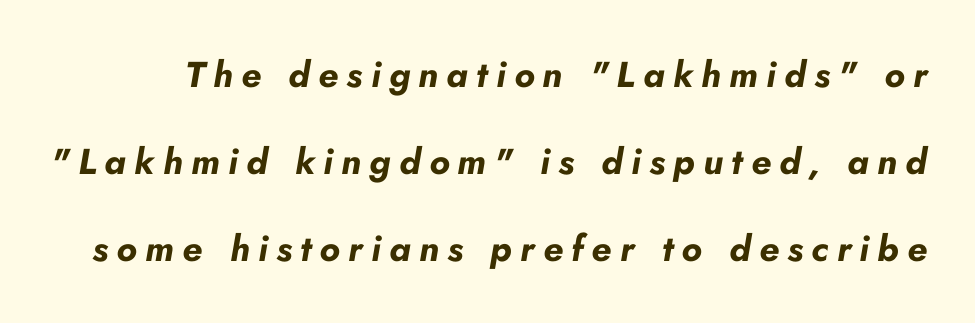
{"italic": "yes", "lean": "right", "slant_degrees": 10, "bold": "yes", "weight": "bold", "width": "normal", "stroke_contrast": "low", "x_height": "small", "monospaced": "no", "underline": "no", "line_spacing": "loose", "line_spacing_ratio": 2.41, "letter_spacing": "wide", "letter_spacing_em": 0.23, "glyph_px": 36}
